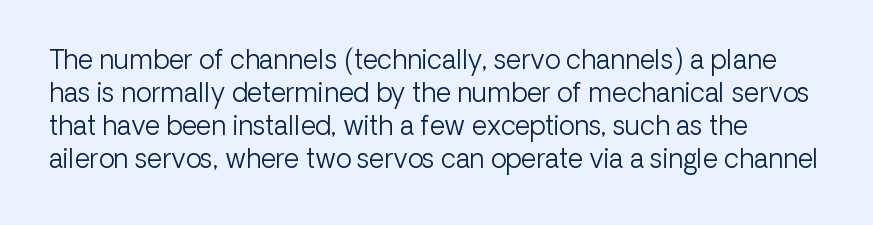
Heaviness? Minimal to ordinary, like unemphasized prose. Letters rest on an invisible, unmarked baseline. The letters sit at their default tracking, neither squeezed nor spread. Posture: straight, roman, zero tilt. A typesetter would call this leading conventional body-copy spacing.
